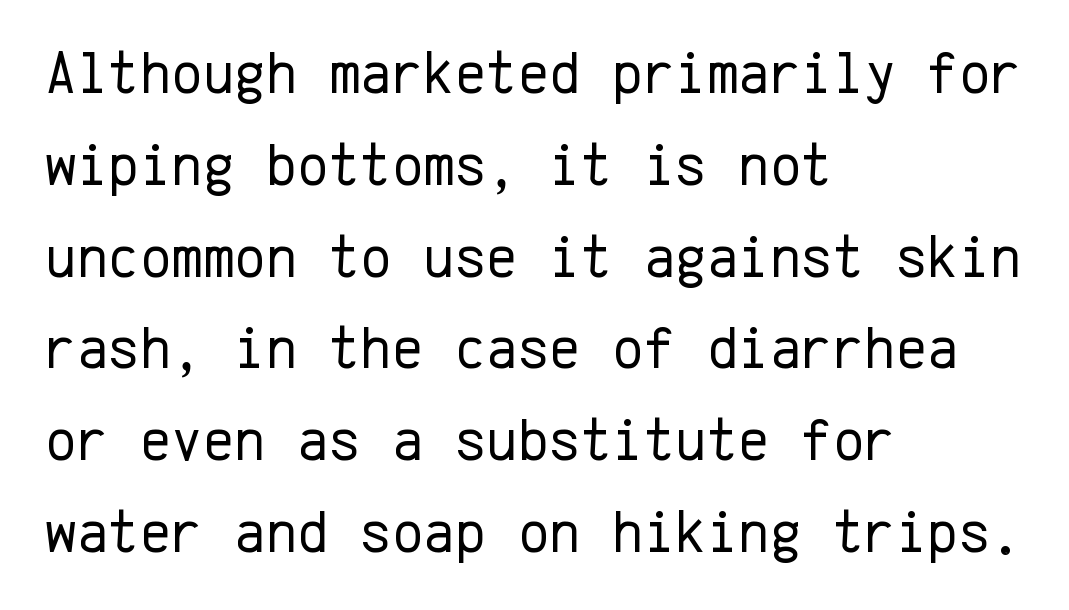
The image shows 60 px regular-weight sans-serif type, upright, monospaced; set left-aligned, normal line spacing (1.53x), normal letter spacing, not underlined; low stroke contrast and a medium x-height.
